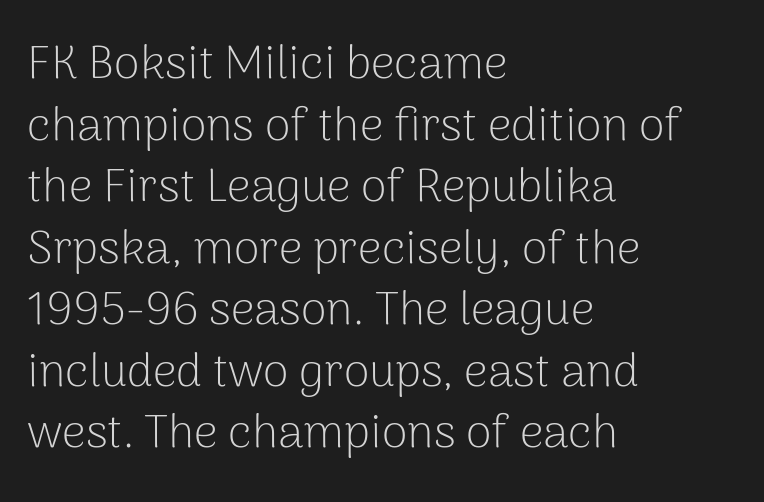
Inter-character spacing is left at the font's built-in metrics. Typographically, this falls in the sans-serif category. Tall strokes in this sample are plumb rather than angled. The rendering anchors every line to the left-hand side. Proportional: the letters do not fall into vertical columns. Weight: not bold — regular or lighter.
